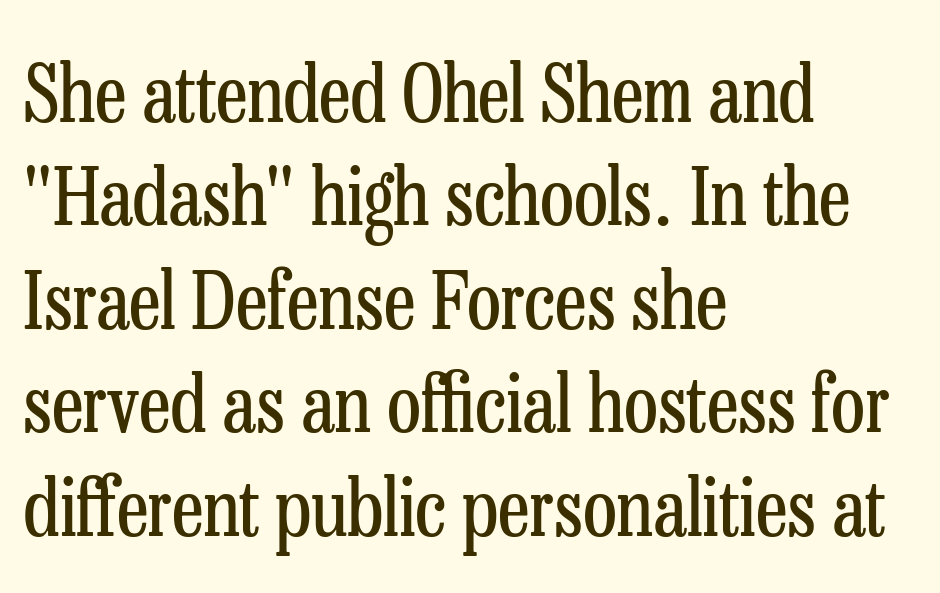
Stems here are at most as thick as an everyday book face. Is the letter spacing exaggerated? No — it looks like the ordinary default. Every stem runs plumb, perpendicular to the baseline. Do the characters align in a grid? No, the font is proportional. In CSS terms this would be text-align: left. The font family rendered here belongs to the serif group.
